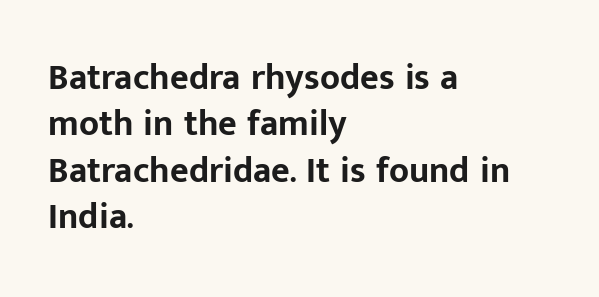
{"serif": "no", "italic": "no", "bold": "yes", "weight": "bold", "width": "normal", "stroke_contrast": "low", "x_height": "medium", "monospaced": "no", "underline": "no", "align": "left", "line_spacing": "normal", "line_spacing_ratio": 1.29, "letter_spacing": "normal", "letter_spacing_em": 0.0, "glyph_px": 36}
